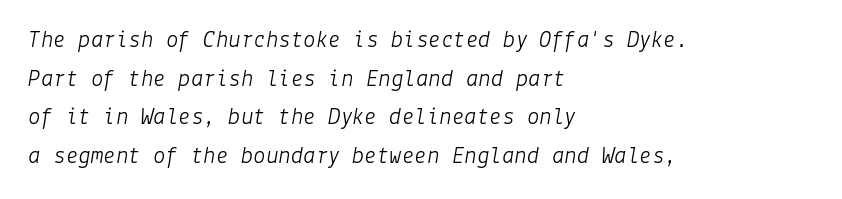
The image shows 25 px text type, italic (leaning right); set left-aligned, normal line spacing (1.55x), normal letter spacing, not underlined.
